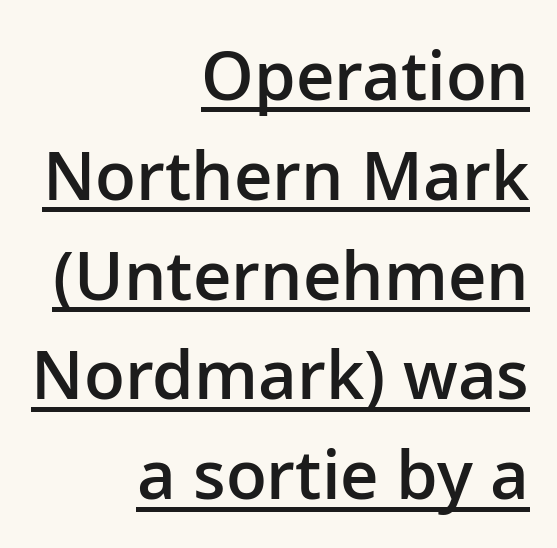
Style check: upright. A typesetter would label this face a sans. What decoration does the sample have? An underline. The rendering anchors every line to the right-hand side. Is this a fixed-width face? No — the glyphs have proportional, varying widths.
